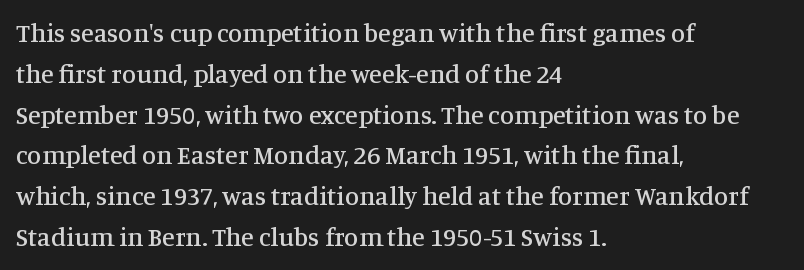
{"italic": "no", "underline": "no", "align": "left", "line_spacing": "normal", "line_spacing_ratio": 1.57, "letter_spacing": "normal", "letter_spacing_em": 0.0, "glyph_px": 26}
